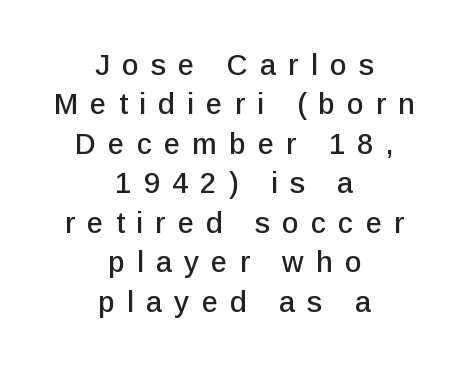
Q: Is the text italic (slanted)? A: No, it is upright.
Q: Is the typeface a serif or a sans-serif typeface? A: Sans-serif.
Q: Is the text underlined? A: No.
Q: How is the paragraph aligned? A: Centered.
Q: Is the spacing between letters normal or unusually wide? A: Unusually wide.
Q: Is the spacing between lines tight, normal or loose? A: Normal.
Q: Width (condensed, normal, or wide)? A: Normal.
Q: Stroke contrast? A: Low.
Q: x-height? A: Medium.
Q: Monospaced? A: No.
